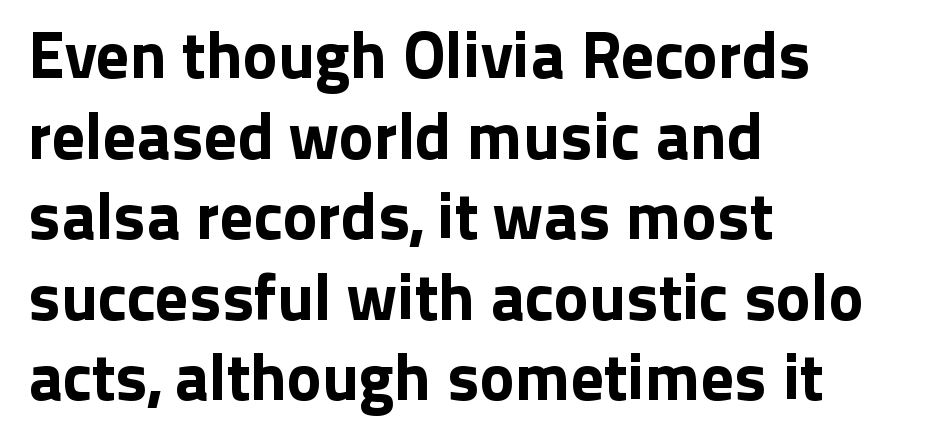
The image shows 66 px sans-serif type, upright; set left-aligned, line spacing 1.22x, normal letter spacing, not underlined; low stroke contrast and a medium x-height.
